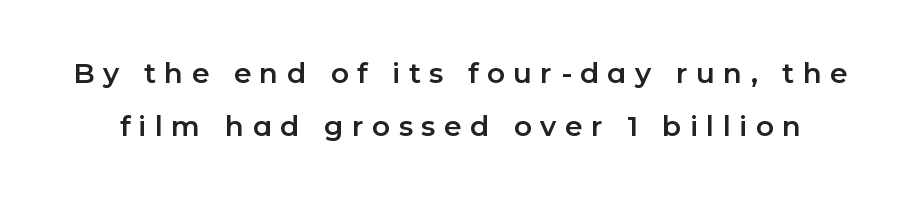
{"serif": "no", "italic": "no", "width": "normal", "stroke_contrast": "low", "x_height": "medium", "monospaced": "no", "underline": "no", "line_spacing": "loose", "line_spacing_ratio": 1.9, "letter_spacing": "wide", "letter_spacing_em": 0.3, "glyph_px": 28}
